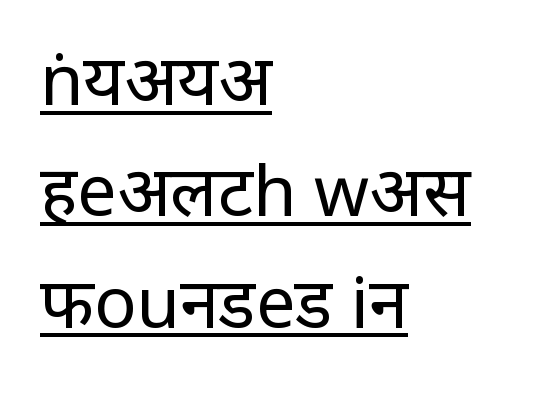
The image shows 70 px regular-weight sans-serif type, upright; set left-aligned, normal line spacing (1.59x), normal letter spacing, underlined; low stroke contrast and a large x-height.
